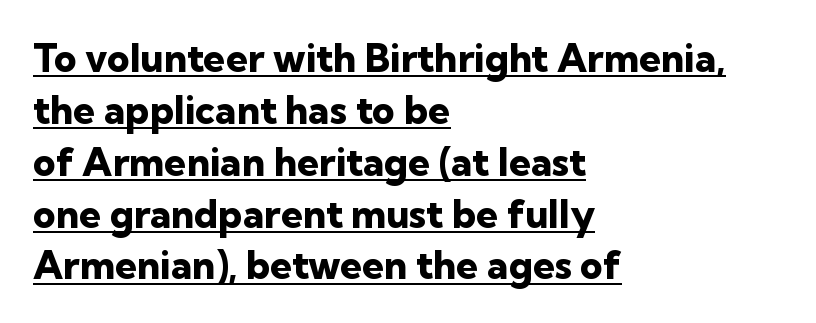
The image shows 39 px heavy sans-serif type, upright; set left-aligned, normal line spacing (1.33x), normal letter spacing, underlined; low stroke contrast and a medium x-height.
